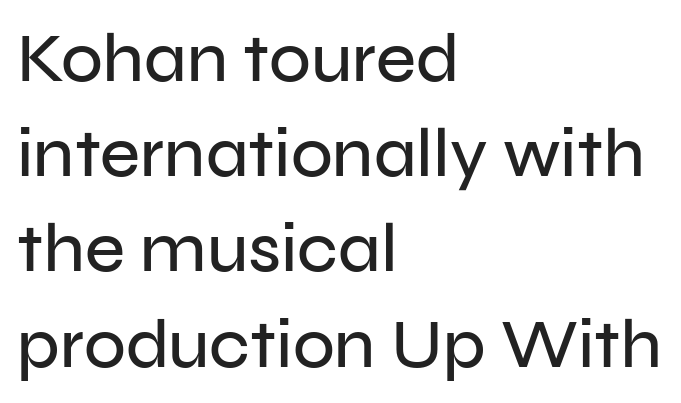
Ascenders rise straight up at ninety degrees. Layout note: lines flush left. The rendering uses natural spacing where letterforms have individual widths. Standard letterfit; no display-style spreading of the glyphs. Each letter's strokes conclude bluntly, with no projecting serifs.
